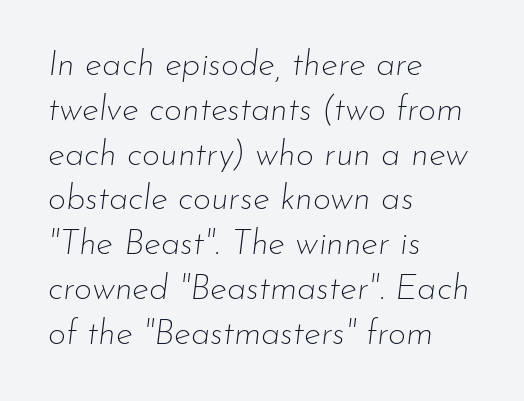
Q: Is the text bold? A: No.
Q: Is the text italic (slanted)? A: Yes, it leans right by about 7 degrees.
Q: Is the text underlined? A: No.
Q: How is the paragraph aligned? A: Left-aligned.
Q: Is the spacing between letters normal or unusually wide? A: Normal.
Q: Is the spacing between lines tight, normal or loose? A: Normal.
Q: Width (condensed, normal, or wide)? A: Normal.
Q: Stroke contrast? A: Low.
Q: x-height? A: Small.
Q: Monospaced? A: No.
